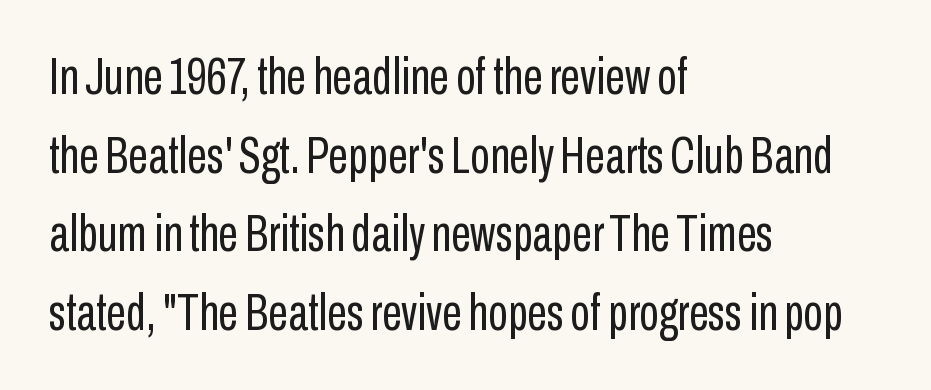
The image shows 51 px regular-weight, condensed sans-serif type, upright; set left-aligned, normal line spacing (1.54x), normal letter spacing, not underlined; low stroke contrast and a medium x-height.
